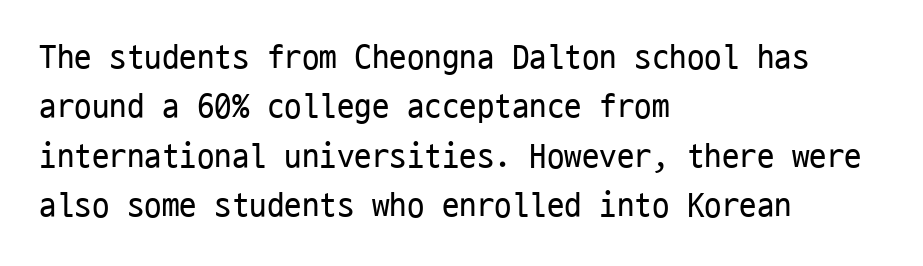
{"serif": "no", "italic": "no", "bold": "no", "weight": "regular", "width": "condensed", "stroke_contrast": "low", "x_height": "medium", "monospaced": "yes", "underline": "no", "align": "left", "line_spacing": "normal", "line_spacing_ratio": 1.41, "letter_spacing": "normal", "letter_spacing_em": 0.0, "glyph_px": 35}
